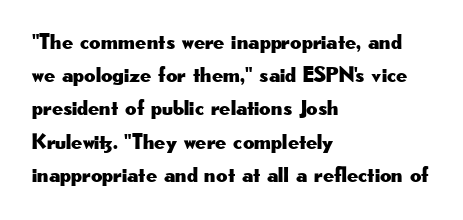
These lines keep a tight, regular rhythm from letter to letter. Vertical spacing — default. No word sits above an underline. The setting favours the left margin, as ordinary paragraphs usually do. The font's upright variant was chosen for this text.
